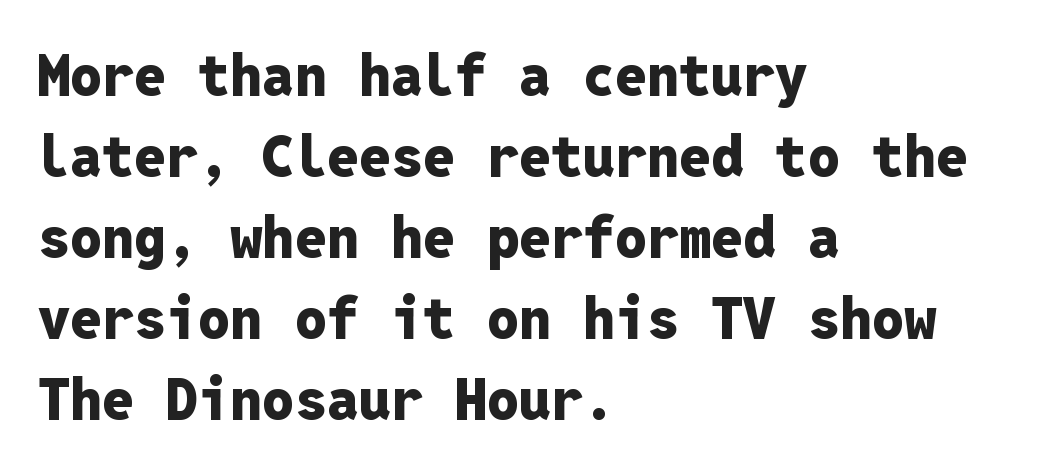
This is sans-serif lettering, the kind often seen on screens and signage. Each letter, wide or thin by design, is forced into the same width here. Each line starts at the same left margin while the right side varies. Typographic density is high because the face is bold.
